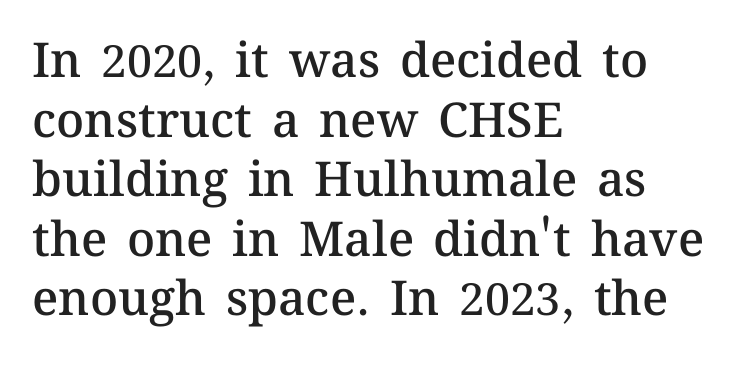
When letters stand straight like this, we call the style roman or upright. Look at the stroke-to-counter ratio: somewhat heavy, a semibold. Standard letterfit; no display-style spreading of the glyphs. The typesetter chose a ragged-right arrangement here. Only glyphs here, with clear space below each row. You could not count columns in this text — the font is proportionally spaced.
